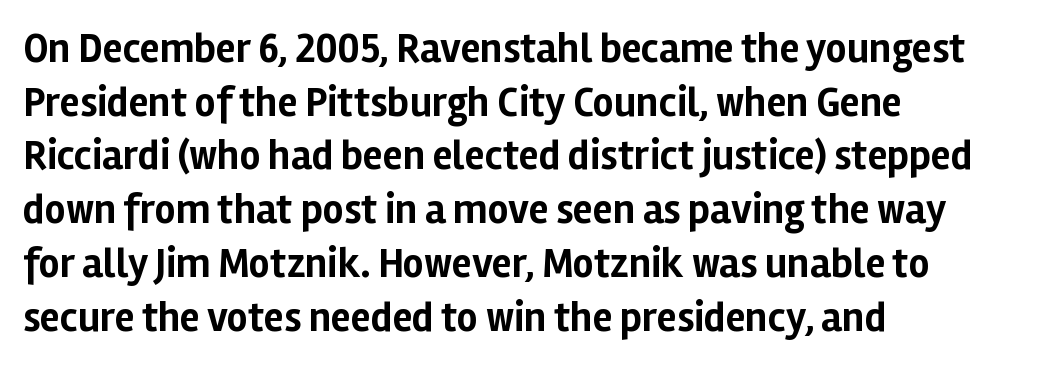
The string is rendered with underlining switched off. The font is running at its bold setting. Vertical strokes here are truly vertical. Normally led — the rows are evenly, conventionally spaced.
